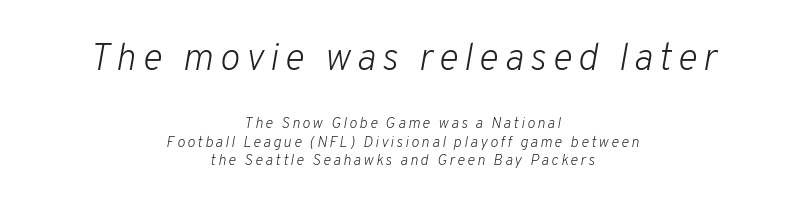
This sample has the flowing, uneven cadence of proportional lettering. Is there much room between lines? A standard amount, neither cramped nor airy. Beneath every word, the page is bare. Which margin do the lines hug? Neither — every line sits in the middle. Which of the two is more prominent by size? The first, at the top. It's the slanting kind of type.
